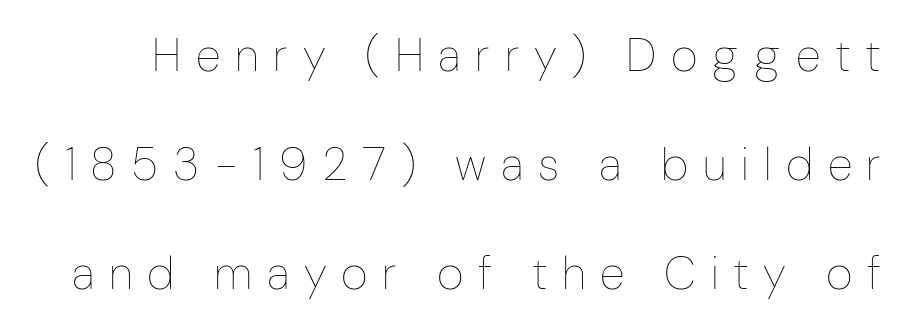
The image shows 46 px thin, condensed type, upright; set loose line spacing (2.37x), unusually wide letter spacing (+0.32 em), not underlined; low stroke contrast and a medium x-height.
